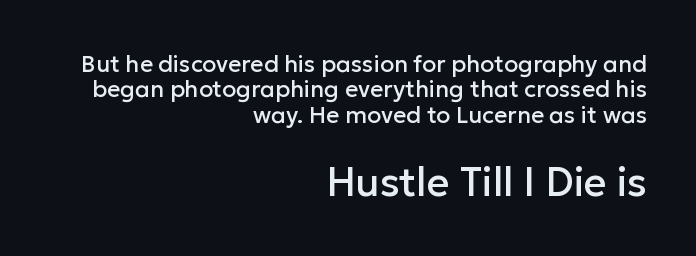
Q: Is the text italic (slanted)? A: No, it is upright.
Q: Is the typeface a serif or a sans-serif typeface? A: Sans-serif.
Q: Is the text underlined? A: No.
Q: How is the paragraph aligned? A: Right-aligned.
Q: Is the spacing between letters normal or unusually wide? A: Normal.
Q: Is the spacing between lines tight, normal or loose? A: Tight.
Q: Which block of text is set in a larger size, the first (top) or the second (bottom)? A: The second (bottom) one.
Q: Width (condensed, normal, or wide)? A: Normal.
Q: Stroke contrast? A: Low.
Q: x-height? A: Medium.
Q: Monospaced? A: No.
